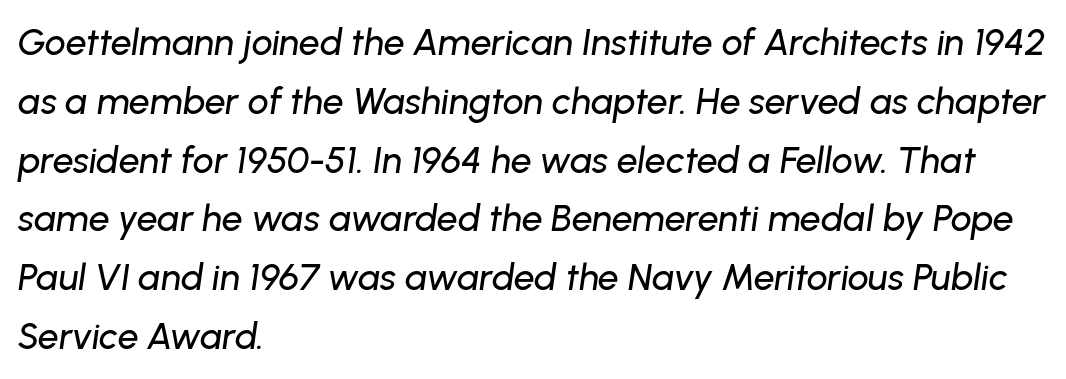
{"italic": "yes", "lean": "right", "slant_degrees": 8, "width": "normal", "stroke_contrast": "low", "x_height": "medium", "monospaced": "no", "underline": "no", "align": "left", "line_spacing": "normal", "line_spacing_ratio": 1.59, "letter_spacing": "normal", "letter_spacing_em": 0.0, "glyph_px": 37}
